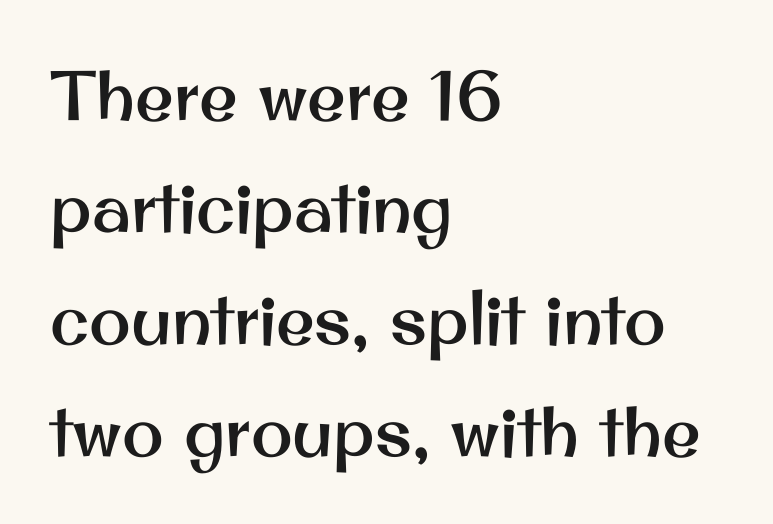
Q: Is the text italic (slanted)? A: No, it is upright.
Q: Is the typeface a serif or a sans-serif typeface? A: Sans-serif.
Q: Is the text underlined? A: No.
Q: How is the paragraph aligned? A: Left-aligned.
Q: Is the spacing between letters normal or unusually wide? A: Normal.
Q: Is the spacing between lines tight, normal or loose? A: Normal.
Q: Width (condensed, normal, or wide)? A: Normal.
Q: Stroke contrast? A: Medium.
Q: x-height? A: Small.
Q: Monospaced? A: No.
